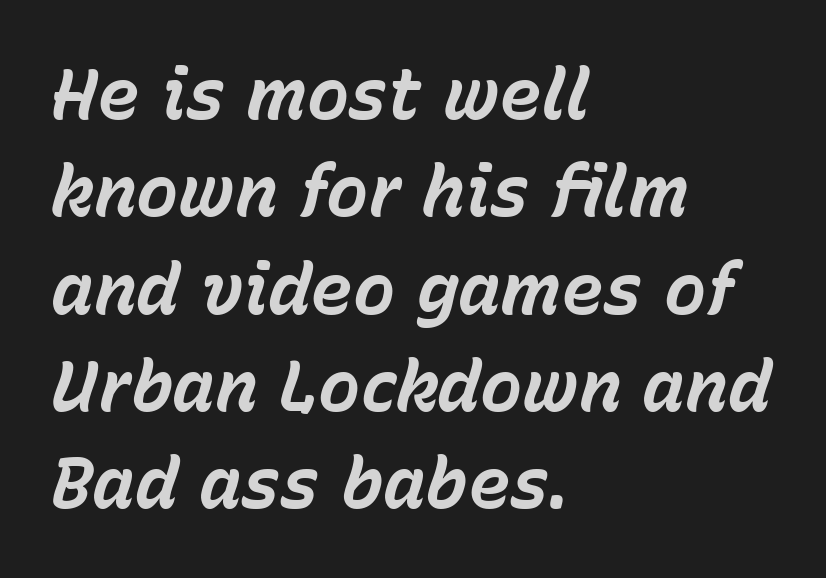
{"italic": "yes", "lean": "right", "slant_degrees": 15, "bold": "yes", "weight": "bold", "width": "normal", "stroke_contrast": "low", "x_height": "medium", "monospaced": "no", "underline": "no", "align": "left", "line_spacing": "normal", "line_spacing_ratio": 1.37, "letter_spacing": "normal", "letter_spacing_em": 0.0, "glyph_px": 71}
